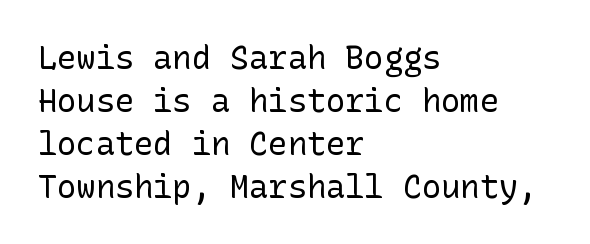
Q: Is the text bold? A: No.
Q: Is the text italic (slanted)? A: No, it is upright.
Q: Is the typeface a serif or a sans-serif typeface? A: Sans-serif.
Q: Is the text underlined? A: No.
Q: How is the paragraph aligned? A: Left-aligned.
Q: Is the spacing between letters normal or unusually wide? A: Normal.
Q: Is the spacing between lines tight, normal or loose? A: Normal.
Q: Width (condensed, normal, or wide)? A: Normal.
Q: Stroke contrast? A: Low.
Q: x-height? A: Medium.
